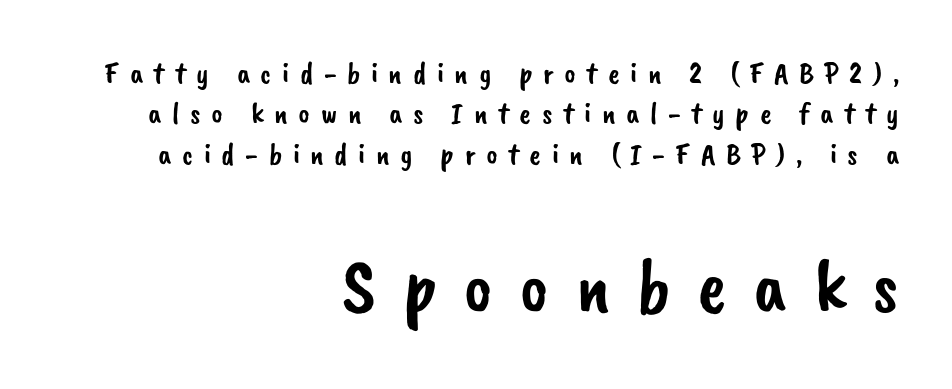
{"serif": "no", "width": "normal", "stroke_contrast": "low", "x_height": "small", "monospaced": "no", "underline": "no", "align": "right", "line_spacing": "normal", "line_spacing_ratio": 1.3, "letter_spacing": "wide", "letter_spacing_em": 0.34, "larger_block": "second", "size_ratio": 2.52, "glyph_px": 78}
